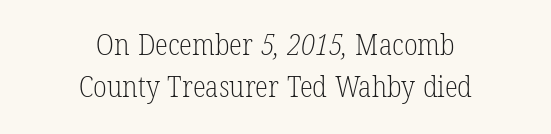
{"serif": "yes", "bold": "no", "weight": "light", "width": "condensed", "stroke_contrast": "low", "x_height": "medium", "monospaced": "no", "underline": "no", "align": "center", "line_spacing": "normal", "line_spacing_ratio": 1.39, "letter_spacing": "normal", "letter_spacing_em": 0.0, "glyph_px": 30}
